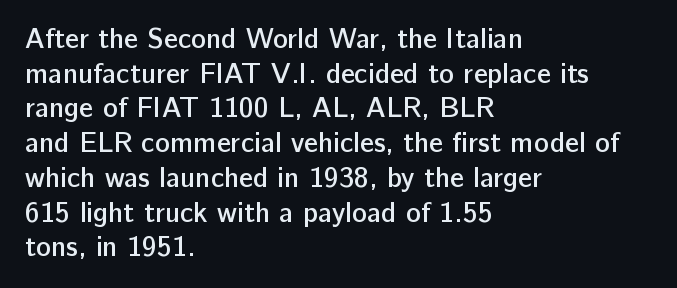
Q: Is the text bold? A: Semi-bold.
Q: Is the text italic (slanted)? A: No, it is upright.
Q: Is the typeface a serif or a sans-serif typeface? A: Sans-serif.
Q: Is the text underlined? A: No.
Q: How is the paragraph aligned? A: Left-aligned.
Q: Is the spacing between letters normal or unusually wide? A: Normal.
Q: Width (condensed, normal, or wide)? A: Normal.
Q: Stroke contrast? A: Low.
Q: x-height? A: Medium.
Q: Monospaced? A: No.
